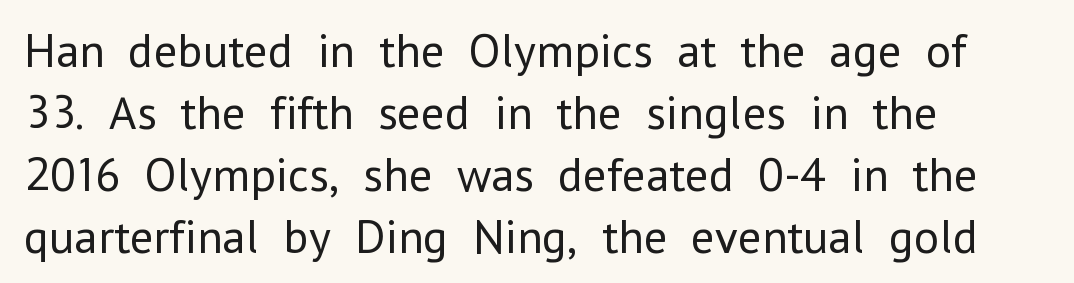
Q: Is the text bold? A: No.
Q: Is the text italic (slanted)? A: No, it is upright.
Q: Is the typeface a serif or a sans-serif typeface? A: Sans-serif.
Q: Is the text underlined? A: No.
Q: How is the paragraph aligned? A: Left-aligned.
Q: Is the spacing between letters normal or unusually wide? A: Normal.
Q: Is the spacing between lines tight, normal or loose? A: Normal.
Q: Width (condensed, normal, or wide)? A: Normal.
Q: Stroke contrast? A: Low.
Q: x-height? A: Medium.
Q: Monospaced? A: No.
